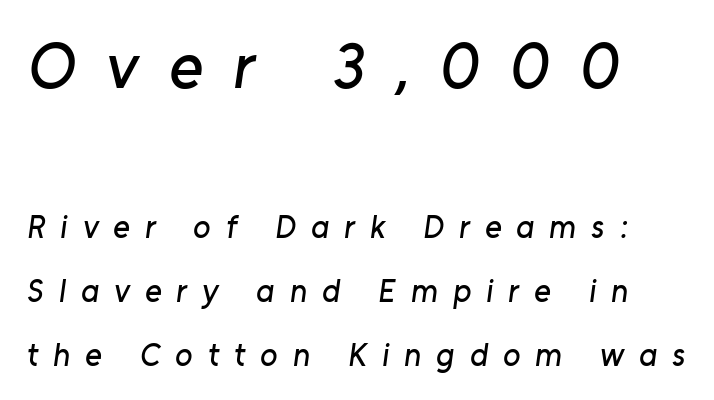
Q: Is the typeface a serif or a sans-serif typeface? A: Sans-serif.
Q: Is the text underlined? A: No.
Q: How is the paragraph aligned? A: Left-aligned.
Q: Is the spacing between letters normal or unusually wide? A: Unusually wide.
Q: Is the spacing between lines tight, normal or loose? A: Loose.
Q: Which block of text is set in a larger size, the first (top) or the second (bottom)? A: The first (top) one.
Q: Width (condensed, normal, or wide)? A: Normal.
Q: Stroke contrast? A: Low.
Q: x-height? A: Medium.
Q: Monospaced? A: No.
